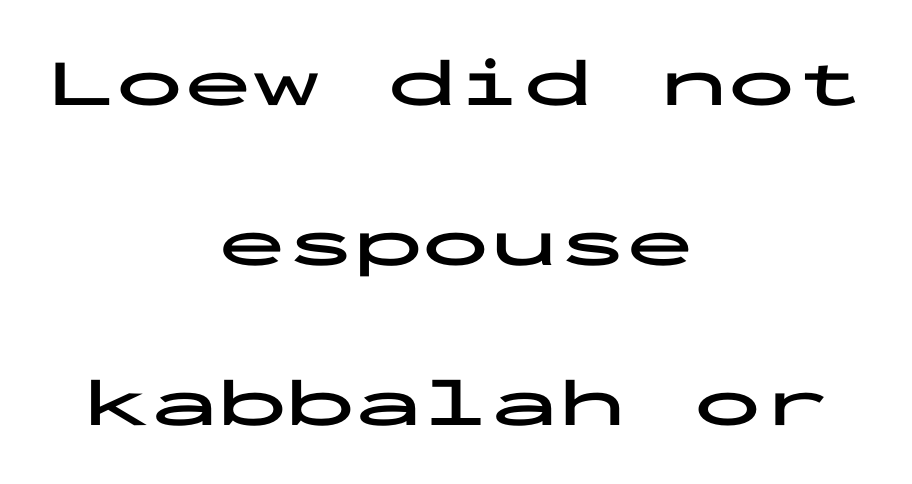
Q: Is the text bold? A: Yes.
Q: Is the text italic (slanted)? A: No, it is upright.
Q: Is the typeface a serif or a sans-serif typeface? A: Sans-serif.
Q: Is the text underlined? A: No.
Q: How is the paragraph aligned? A: Centered.
Q: Is the spacing between letters normal or unusually wide? A: Normal.
Q: Is the spacing between lines tight, normal or loose? A: Loose.
Q: Width (condensed, normal, or wide)? A: Wide.
Q: Stroke contrast? A: Low.
Q: x-height? A: Medium.
Q: Monospaced? A: Yes.
